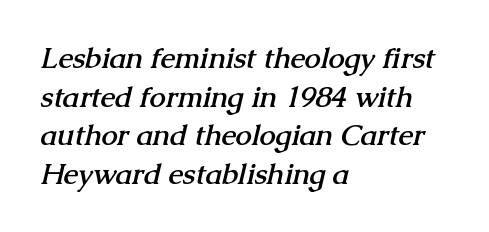
The image shows 29 px semibold serif type; set left-aligned, normal line spacing (1.33x), normal letter spacing, not underlined; medium stroke contrast and a medium x-height.
